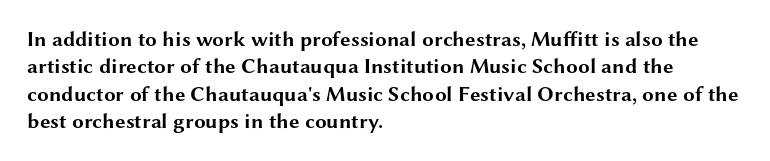
The rendering anchors every line to the left-hand side. This is the regular roman posture of the typeface. A normal amount of white space separates one row of letters from the next. The face used here is rendered with its standard letterfit. A clean baseline with only descenders dipping below it. The sample has been set heavy, in full bold.
